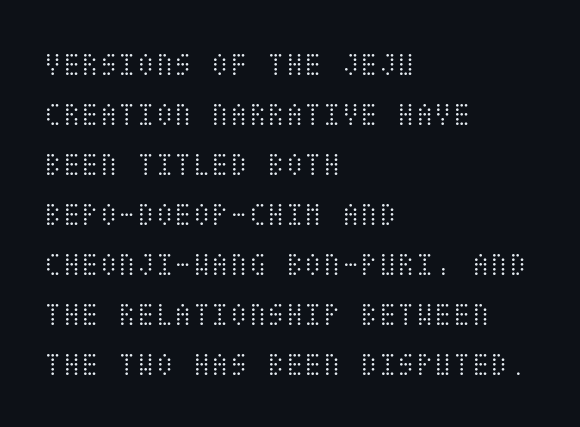
{"italic": "no", "bold": "no", "weight": "light", "width": "condensed", "stroke_contrast": "medium", "x_height": "large", "underline": "no", "align": "left", "line_spacing": "normal", "line_spacing_ratio": 1.47, "letter_spacing": "normal", "letter_spacing_em": 0.0, "glyph_px": 34}
